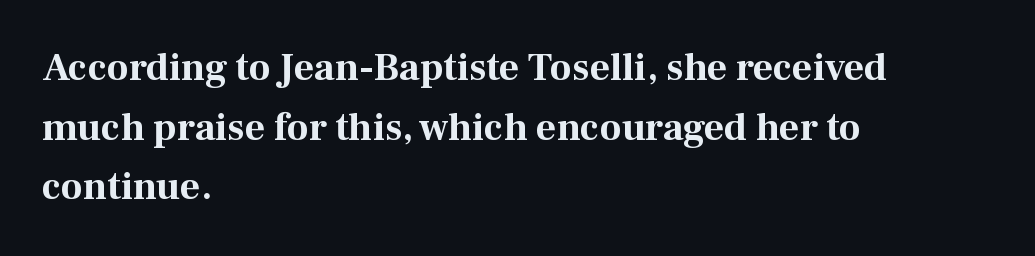
Q: Is the text bold? A: Yes.
Q: Is the text italic (slanted)? A: No, it is upright.
Q: Is the typeface a serif or a sans-serif typeface? A: Serif.
Q: Is the text underlined? A: No.
Q: How is the paragraph aligned? A: Left-aligned.
Q: Is the spacing between letters normal or unusually wide? A: Normal.
Q: Is the spacing between lines tight, normal or loose? A: Normal.
Q: Width (condensed, normal, or wide)? A: Normal.
Q: Stroke contrast? A: Medium.
Q: x-height? A: Medium.
Q: Monospaced? A: No.
